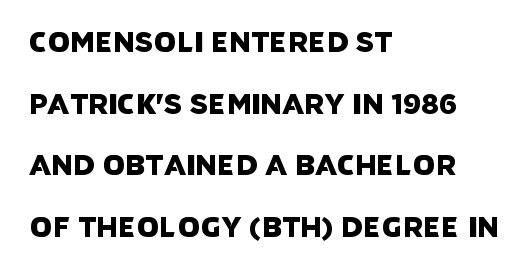
The passage shown is typed in a proportional face where columns would drift. Teacher's note: observe the even left margin — that is flush-left alignment. The passage shown is not underscored anywhere. Note: no serifs on the glyphs. A typesetter would call this zero additional tracking. In terms of leading, this rendering errs on the spacious side.
